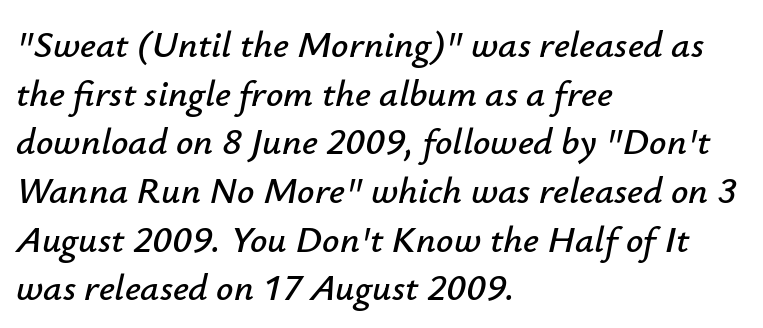
The image shows 38 px text type, italic (leaning right); set left-aligned, normal line spacing (1.28x), normal letter spacing, not underlined; low stroke contrast and a small x-height.
